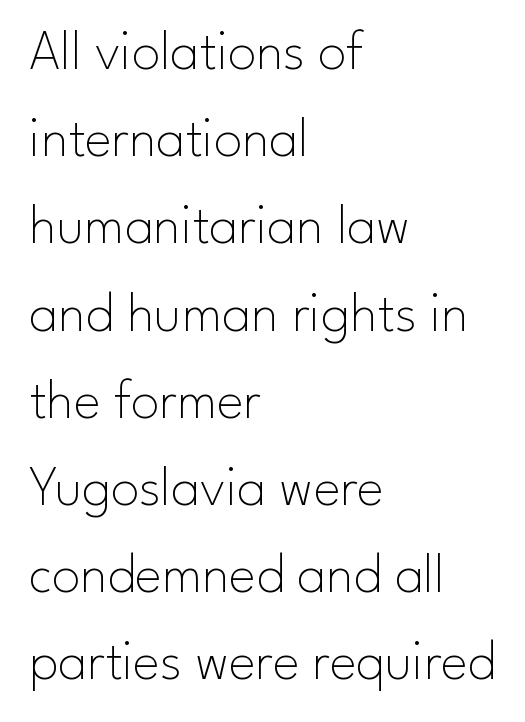
{"serif": "no", "italic": "no", "bold": "no", "weight": "thin", "width": "normal", "stroke_contrast": "low", "x_height": "small", "monospaced": "no", "underline": "no", "align": "left", "line_spacing": "normal", "line_spacing_ratio": 1.53, "letter_spacing": "normal", "letter_spacing_em": 0.0, "glyph_px": 57}
